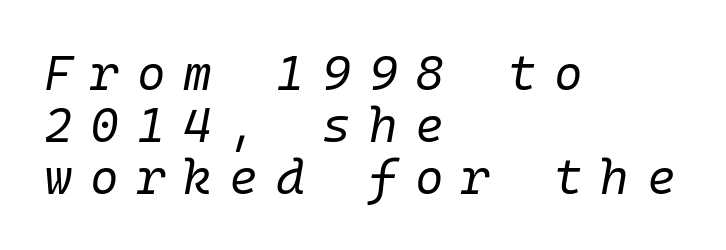
Students, note that the glyphs here are deliberately spaced far apart. Letters rest on an invisible, unmarked baseline. The compositor pushed each line to the left boundary. This sample uses an oblique cut, with every glyph tilted off the vertical.
